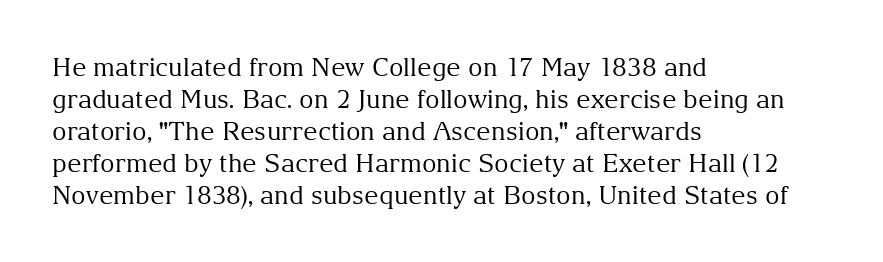
Q: Is the text bold? A: No.
Q: Is the text italic (slanted)? A: No, it is upright.
Q: Is the text underlined? A: No.
Q: How is the paragraph aligned? A: Left-aligned.
Q: Is the spacing between letters normal or unusually wide? A: Normal.
Q: Is the spacing between lines tight, normal or loose? A: Normal.
